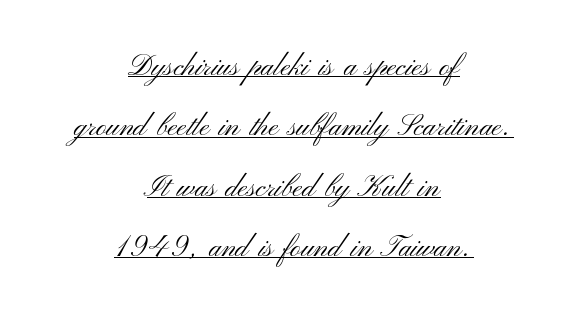
Vertical stems look standard width or narrower in stroke. The typeface chosen for these lines omits serifs. Proportional: the letters do not fall into vertical columns. The text block is weighted toward neither margin, spreading evenly from the middle. The passage shown stacks its lines with a broad gap.
